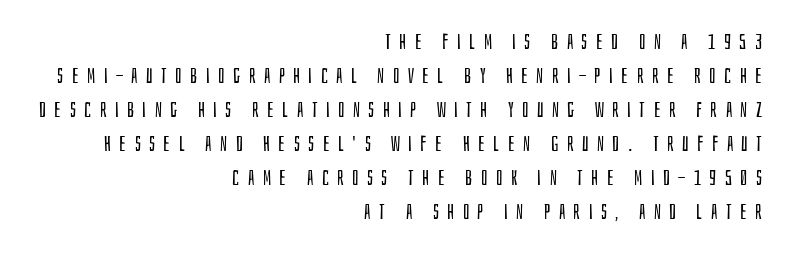
The image shows 21 px text type, upright; set right-aligned, normal line spacing (1.62x), unusually wide letter spacing (+0.4 em), not underlined.
